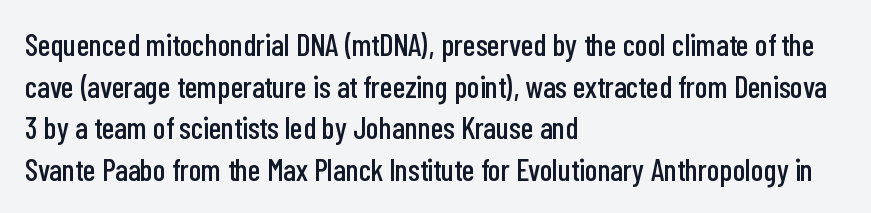
A bare baseline throughout the passage. Look at the tracking — it's just the regular setting, nothing added. Alignment: flush left. The rendering uses natural spacing where letterforms have individual widths.
